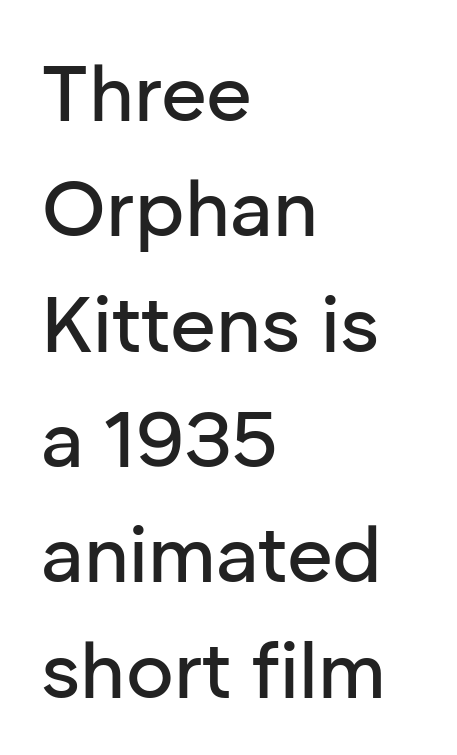
Leftover space on each line is placed entirely after the last word. Do the letters lean? They stand straight. Nobody drew a line under any word here. This sample has the flowing, uneven cadence of proportional lettering.
